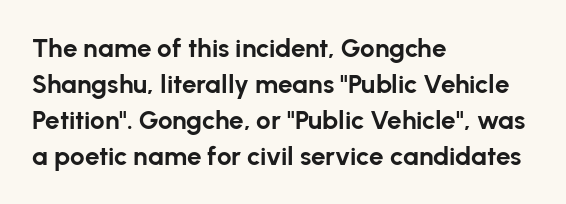
Q: Is the text bold? A: Yes.
Q: Is the text italic (slanted)? A: No, it is upright.
Q: Is the text underlined? A: No.
Q: How is the paragraph aligned? A: Left-aligned.
Q: Is the spacing between letters normal or unusually wide? A: Normal.
Q: Is the spacing between lines tight, normal or loose? A: Normal.
